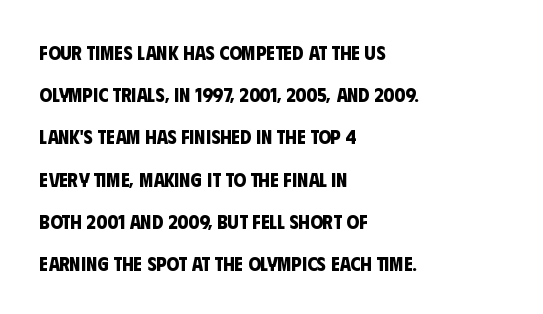
Q: Is the text bold? A: Yes.
Q: Is the text underlined? A: No.
Q: How is the paragraph aligned? A: Left-aligned.
Q: Is the spacing between letters normal or unusually wide? A: Normal.
Q: Is the spacing between lines tight, normal or loose? A: Loose.
